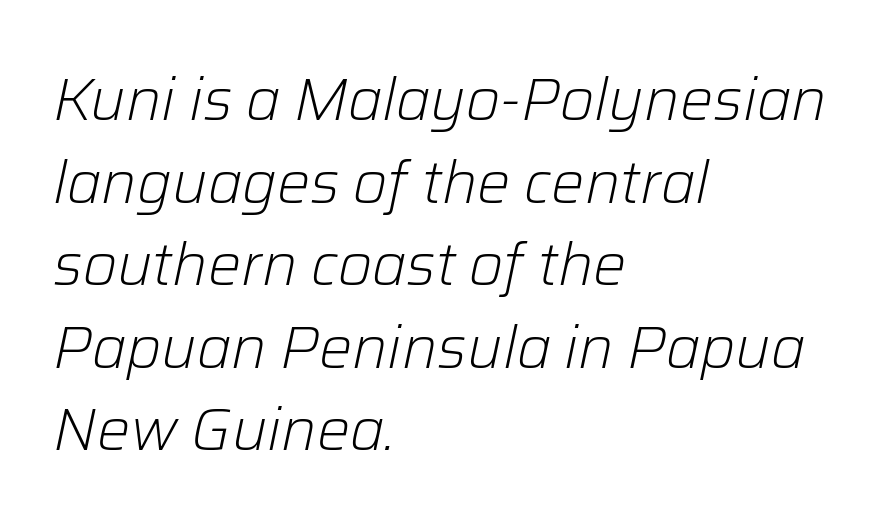
Q: Is the text bold? A: No.
Q: Is the text italic (slanted)? A: Yes, it leans right by about 12 degrees.
Q: Is the text underlined? A: No.
Q: How is the paragraph aligned? A: Left-aligned.
Q: Is the spacing between letters normal or unusually wide? A: Normal.
Q: Is the spacing between lines tight, normal or loose? A: Normal.
Q: Width (condensed, normal, or wide)? A: Normal.
Q: Stroke contrast? A: Low.
Q: x-height? A: Medium.
Q: Monospaced? A: No.
